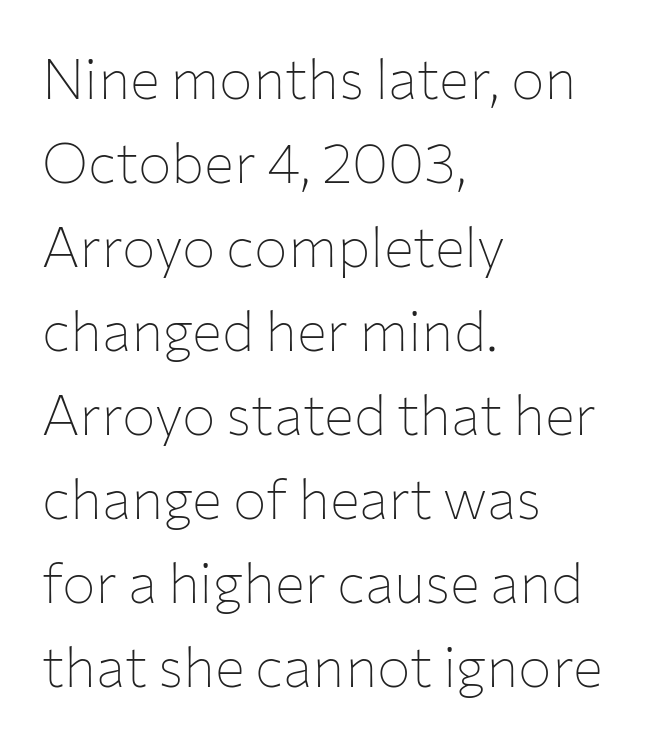
The lines sit at an ordinary, default distance from one another. The foot of each line stays bare and open. The type is set solid horizontally, with unmodified tracking. In terms of letterform style, serifs are entirely absent. Each letter keeps its own natural width here, so spacing adapts to shape.
